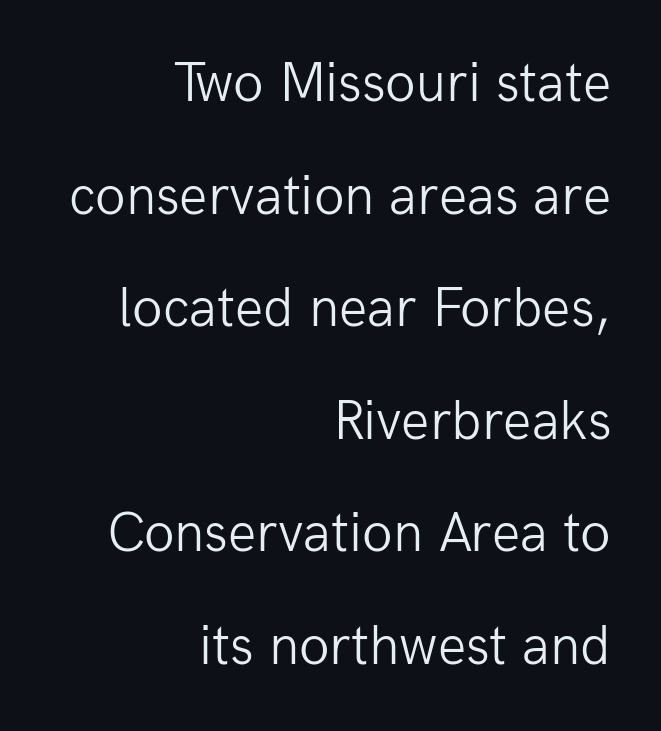
A flush-right, rag-left setting is used for this passage. The strokes carry an ordinary text weight at most. Each new line begins a long way beneath the previous one. Default kerning and tracking; the words read as compact shapes.
